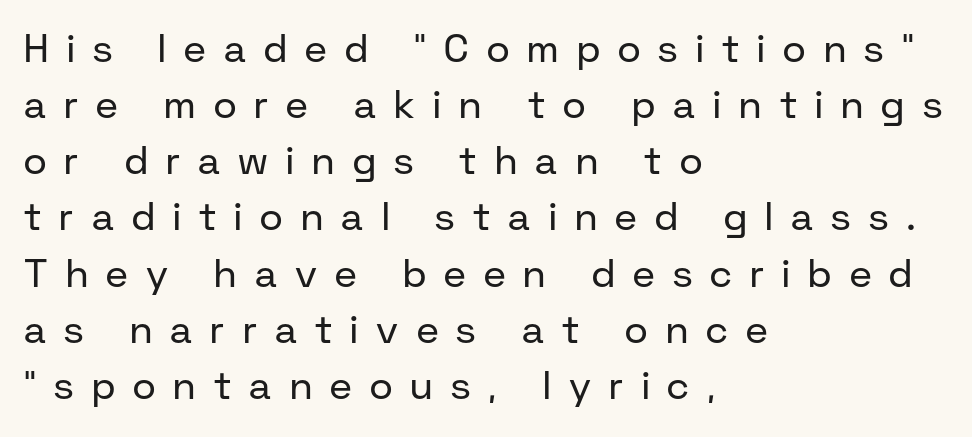
The image shows 39 px regular-weight sans-serif type, upright; set left-aligned, normal line spacing (1.44x), unusually wide letter spacing (+0.47 em), not underlined; low stroke contrast and a medium x-height.
